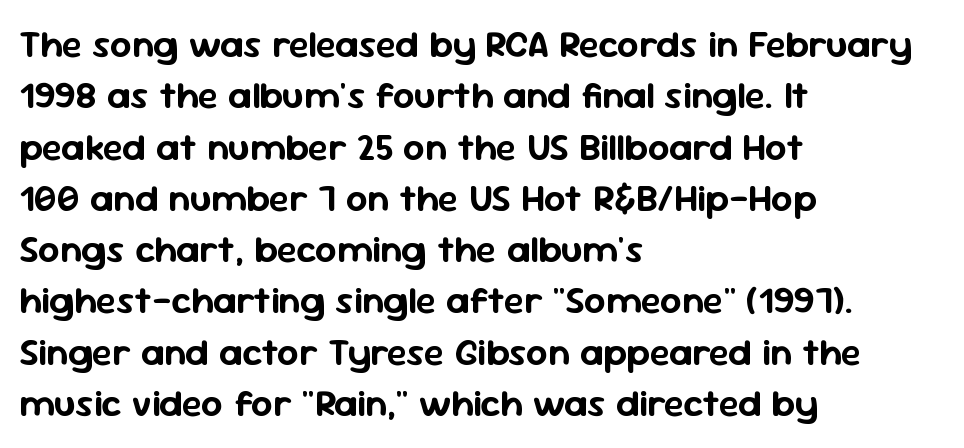
Q: Is the text italic (slanted)? A: No, it is upright.
Q: Is the typeface a serif or a sans-serif typeface? A: Sans-serif.
Q: Is the text underlined? A: No.
Q: How is the paragraph aligned? A: Left-aligned.
Q: Is the spacing between letters normal or unusually wide? A: Normal.
Q: Is the spacing between lines tight, normal or loose? A: Normal.
Q: Width (condensed, normal, or wide)? A: Normal.
Q: Stroke contrast? A: Low.
Q: x-height? A: Medium.
Q: Monospaced? A: No.
